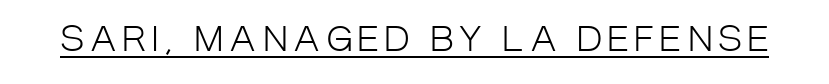
The words here are underlined. Posture: straight, roman, zero tilt. No feet cap the strokes, marking this as sans-serif type. Note the varied advance widths — an 'i' is clearly narrower than an 'm'. Caption: face not bold, strokes unweighted.
